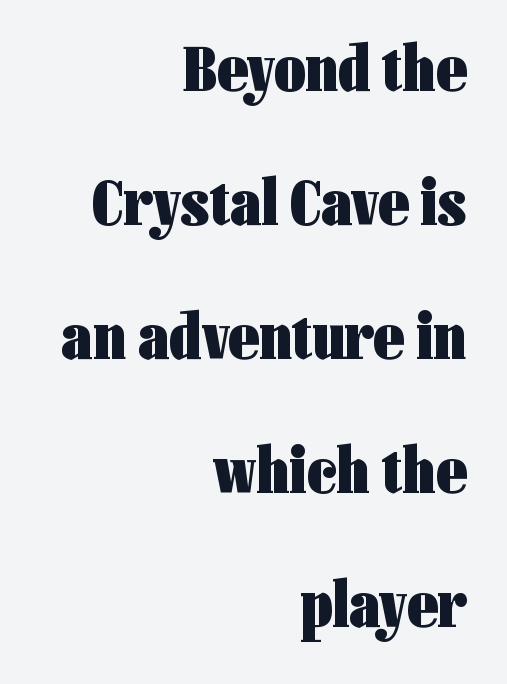
{"serif": "no", "italic": "no", "bold": "yes", "weight": "heavy", "width": "condensed", "stroke_contrast": "low", "x_height": "medium", "monospaced": "no", "underline": "no", "align": "right", "line_spacing": "loose", "line_spacing_ratio": 2.0, "letter_spacing": "normal", "letter_spacing_em": 0.0, "glyph_px": 67}
